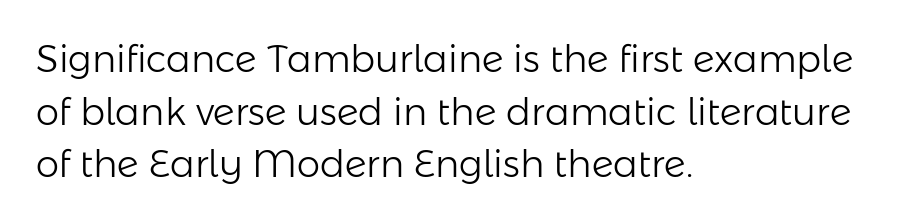
Compared with a typical body face, this is equally light or lighter still. These lines sit exactly where default settings would place them. The space beneath each line is pristine and unruled. If you drew a line through each stem, it would be perfectly vertical. All the whitespace from short lines collects on the right. The letters advance in unequal steps, a hallmark of proportional type.
